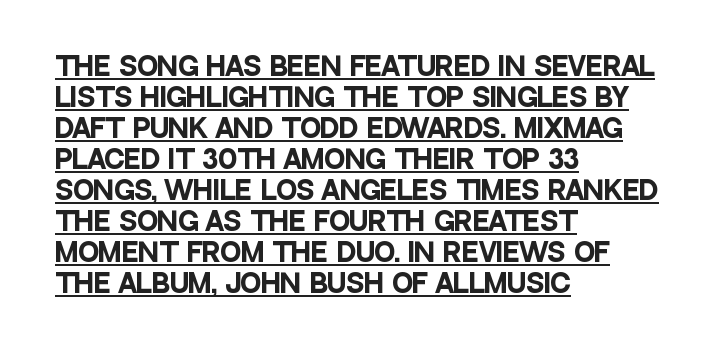
The image shows 25 px bold type, upright; set left-aligned, line spacing 1.24x, normal letter spacing, underlined.
